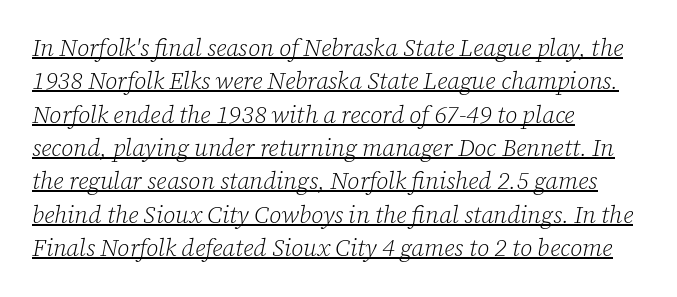
The image shows 24 px text type, italic (leaning right); set left-aligned, normal line spacing (1.39x), normal letter spacing, underlined.
